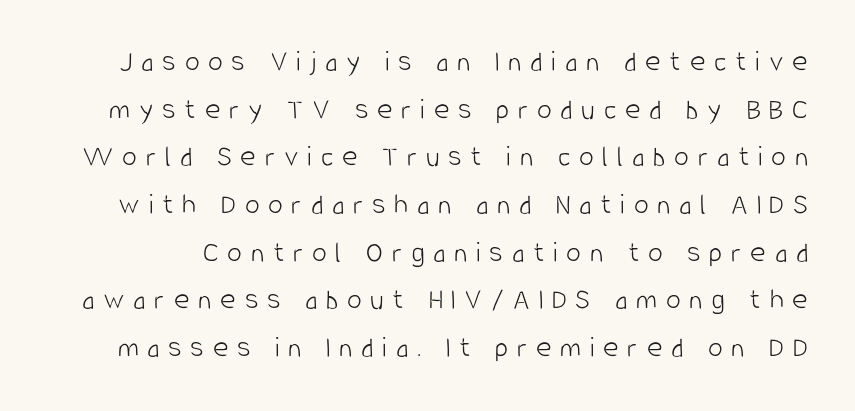
{"serif": "no", "italic": "no", "bold": "no", "weight": "light", "width": "condensed", "stroke_contrast": "low", "x_height": "large", "monospaced": "no", "underline": "no", "line_spacing": "normal", "line_spacing_ratio": 1.59, "letter_spacing": "wide", "letter_spacing_em": 0.29, "glyph_px": 30}
